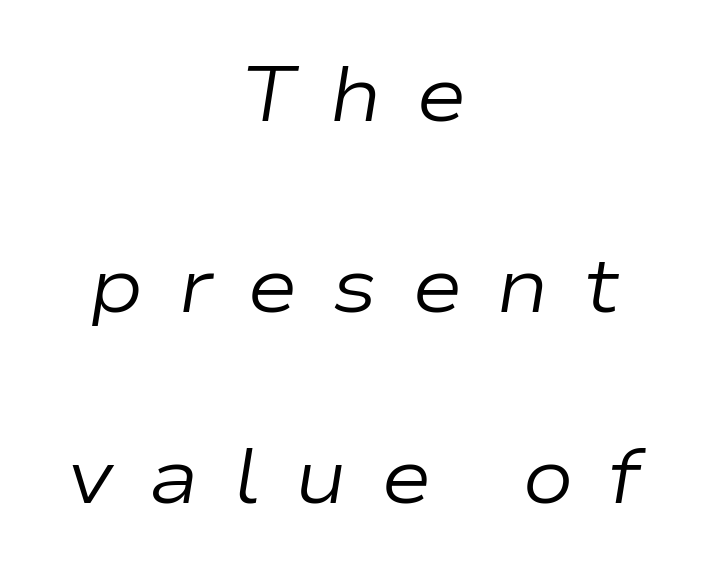
The specimen omits any rule beneath the text block's lines. Looking at the ascenders, they clearly lean. Regarding leading, the lines here are spaced well apart. You could not count columns in this text — the font is proportionally spaced.
